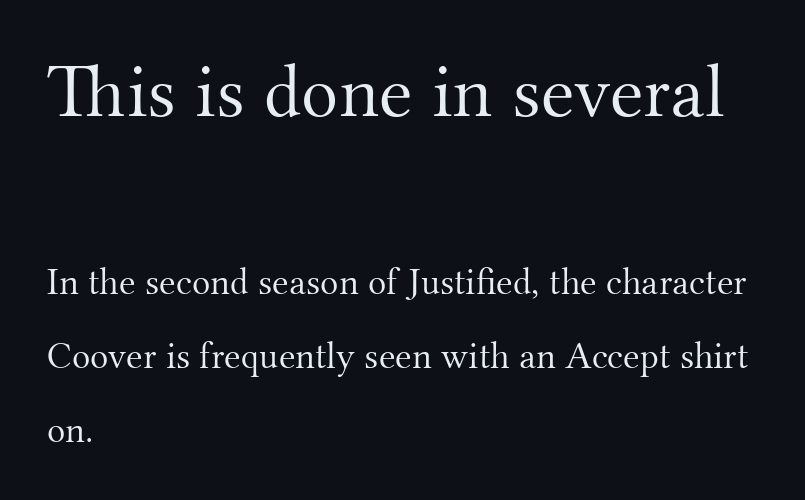
There is no visible air inserted between adjacent glyphs. Loosely led — the rows are spread out. The specimen omits any rule beneath the text block's lines. This layout puts the oversized block above and the modest block below.
